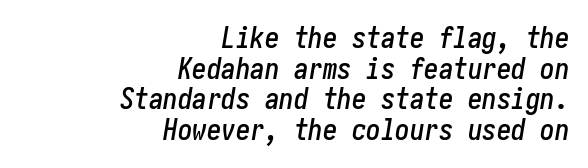
The image shows 29 px condensed type, italic (leaning right); set right-aligned, tight line spacing (1.06x), normal letter spacing, not underlined; low stroke contrast and a medium x-height.
